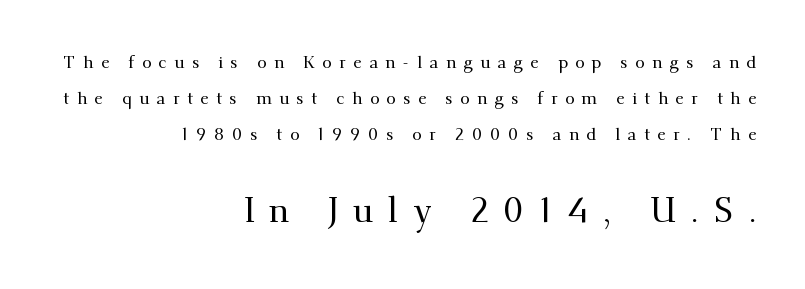
{"serif": "yes", "italic": "no", "width": "normal", "stroke_contrast": "medium", "x_height": "small", "monospaced": "no", "underline": "no", "align": "right", "line_spacing": "loose", "line_spacing_ratio": 2.12, "letter_spacing": "wide", "letter_spacing_em": 0.44, "larger_block": "second", "size_ratio": 2.0, "glyph_px": 34}
